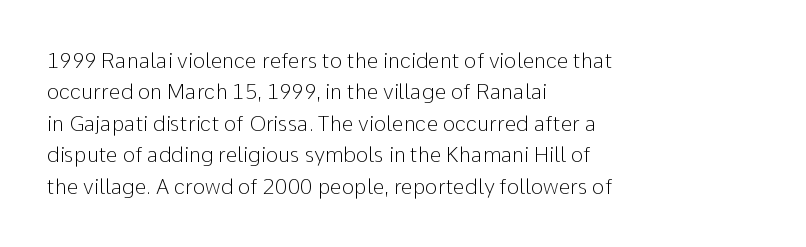
{"italic": "no", "bold": "no", "underline": "no", "align": "left", "line_spacing": "normal", "line_spacing_ratio": 1.5, "letter_spacing": "normal", "letter_spacing_em": 0.0, "glyph_px": 21}
